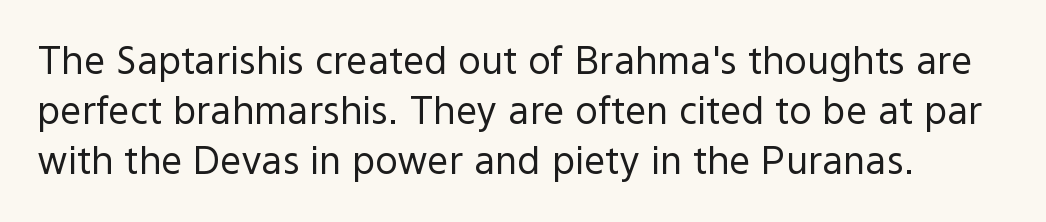
Ink coverage per letter is moderate at most. Rows of type keep a routine distance in the vertical direction. Vertical strokes here are truly vertical. Think of a printed novel: that variable character pitch is what you see here. Check the space under the baseline: it is left empty.
